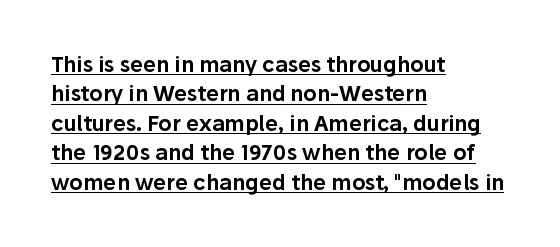
Q: Is the text italic (slanted)? A: No, it is upright.
Q: Is the text underlined? A: Yes.
Q: How is the paragraph aligned? A: Left-aligned.
Q: Is the spacing between letters normal or unusually wide? A: Normal.
Q: Is the spacing between lines tight, normal or loose? A: Normal.
